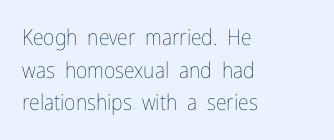
Rows of type keep a routine distance in the vertical direction. The space beneath each line is pristine and unruled. Which margin do the lines hug? The left one — the right edge is uneven. The letterforms sit shoulder to shoulder at normal distance.
